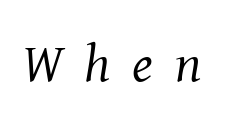
The image shows 53 px regular-weight serif type, italic (leaning right); set unusually wide letter spacing (+0.41 em), not underlined; medium stroke contrast and a medium x-height.
